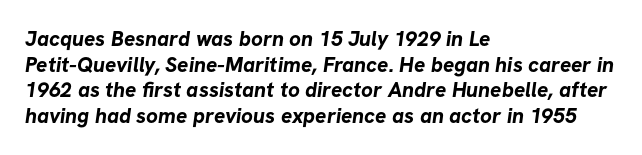
{"bold": "yes", "underline": "no", "align": "left", "line_spacing_ratio": 1.22, "letter_spacing": "normal", "letter_spacing_em": 0.0, "glyph_px": 21}
